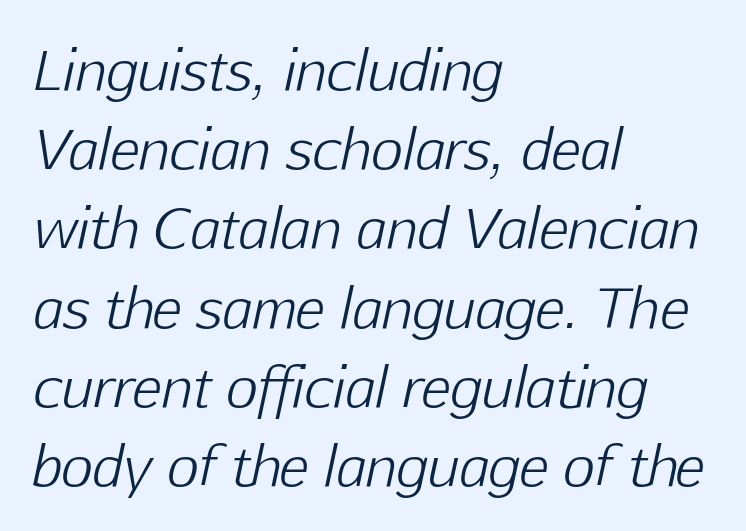
Has an underline been added? It has not. Weight: regular or lighter. You could not count columns in this text — the font is proportionally spaced. The paragraph shown leans on its left margin. The rendering applies a slant to the glyphs.
